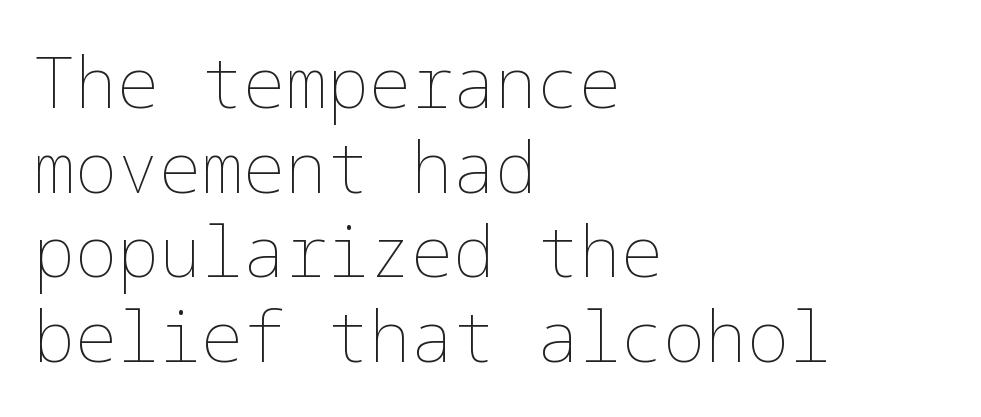
Anything drawn beneath the words? Only blank space. The line texture is even and compact thanks to regular tracking. Weight: in the light-to-regular range. The setting favours the left margin, as ordinary paragraphs usually do. Characters remain perfectly vertical along every line.
